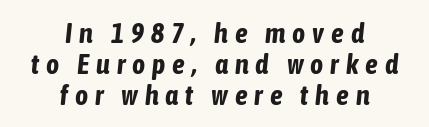
The image shows 28 px bold, condensed type, italic (leaning right); set centered, tight line spacing (1.1x), unusually wide letter spacing (+0.25 em), not underlined; low stroke contrast and a medium x-height.
